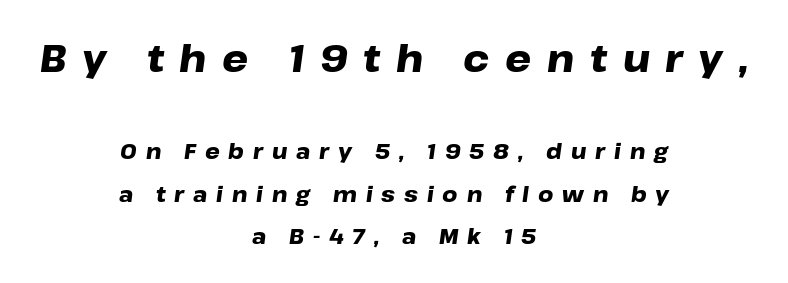
Here the first block reads like a headline and the second like body copy. Baseline-to-baseline distance is far greater than the letter height. The letterforms stand isolated, each surrounded by extra space. Is the type slanted? Yes — the strokes lean at a clear angle.
